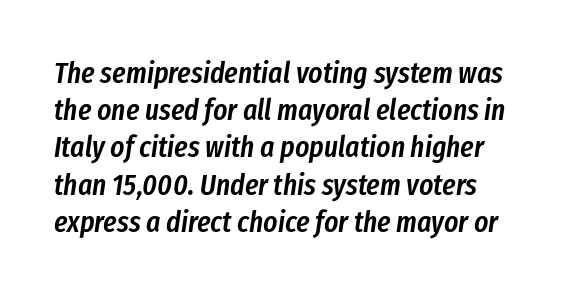
Q: Is the text bold? A: Semi-bold.
Q: Is the text italic (slanted)? A: Yes, it leans right by about 8 degrees.
Q: Is the text underlined? A: No.
Q: Is the spacing between letters normal or unusually wide? A: Normal.
Q: Width (condensed, normal, or wide)? A: Condensed.
Q: Stroke contrast? A: Low.
Q: x-height? A: Medium.
Q: Monospaced? A: No.
